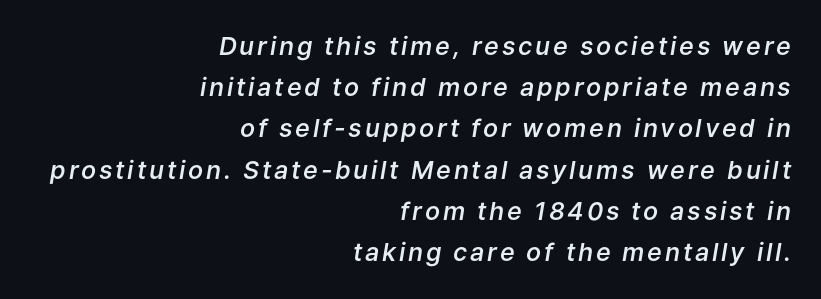
The string is rendered with underlining switched off. Set as a demibold, roughly 600 on the weight scale. Regarding leading, the lines here are spaced in the standard way. Posture: slanted.
